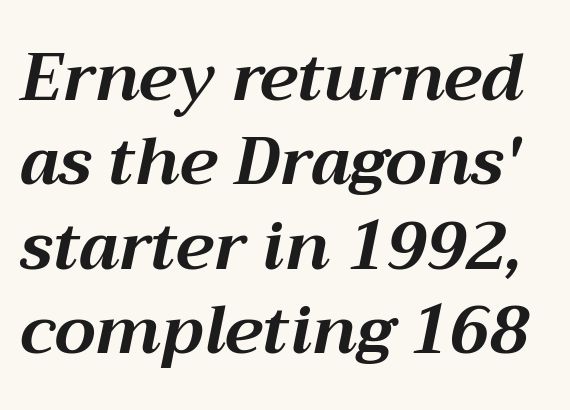
{"italic": "yes", "lean": "right", "slant_degrees": 12, "bold": "yes", "weight": "bold", "width": "normal", "stroke_contrast": "medium", "x_height": "medium", "monospaced": "no", "underline": "no", "line_spacing": "normal", "line_spacing_ratio": 1.28, "letter_spacing": "normal", "letter_spacing_em": 0.0, "glyph_px": 66}
